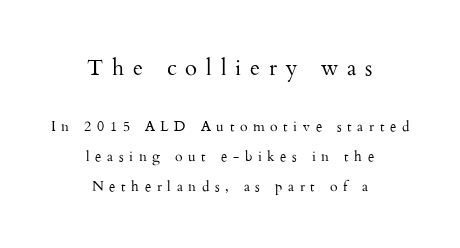
The image shows 22 px text type, upright; set centered, loose line spacing (2.15x), unusually wide letter spacing (+0.4 em), not underlined; the first (top) block is 1.57x larger.
